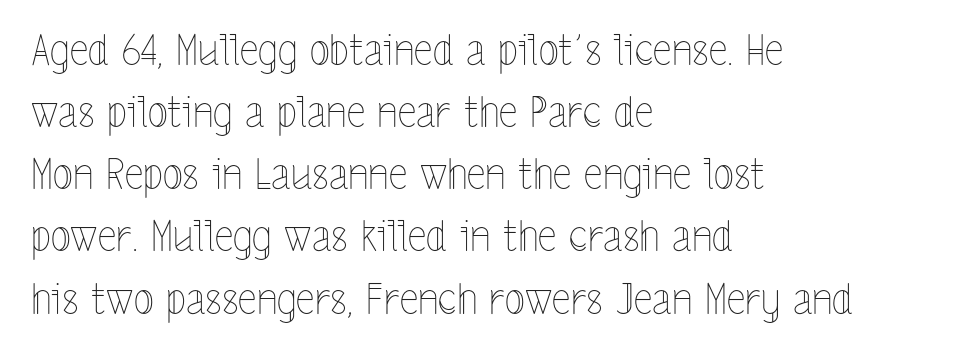
Line spacing here is normal. Upright lettering throughout. Where is the straight margin? On the left. This sample has the flowing, uneven cadence of proportional lettering.
